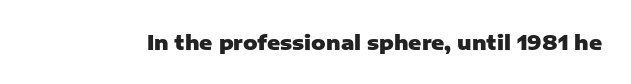
The image shows 20 px bold type, upright; set normal letter spacing, not underlined.
